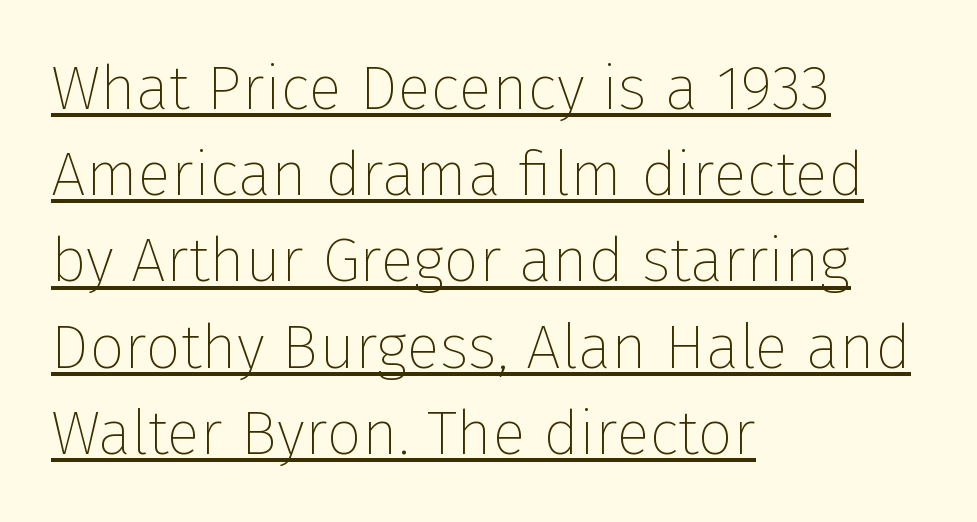
The image shows 62 px thin sans-serif type, upright; set left-aligned, normal line spacing (1.39x), normal letter spacing, underlined; low stroke contrast and a medium x-height.
